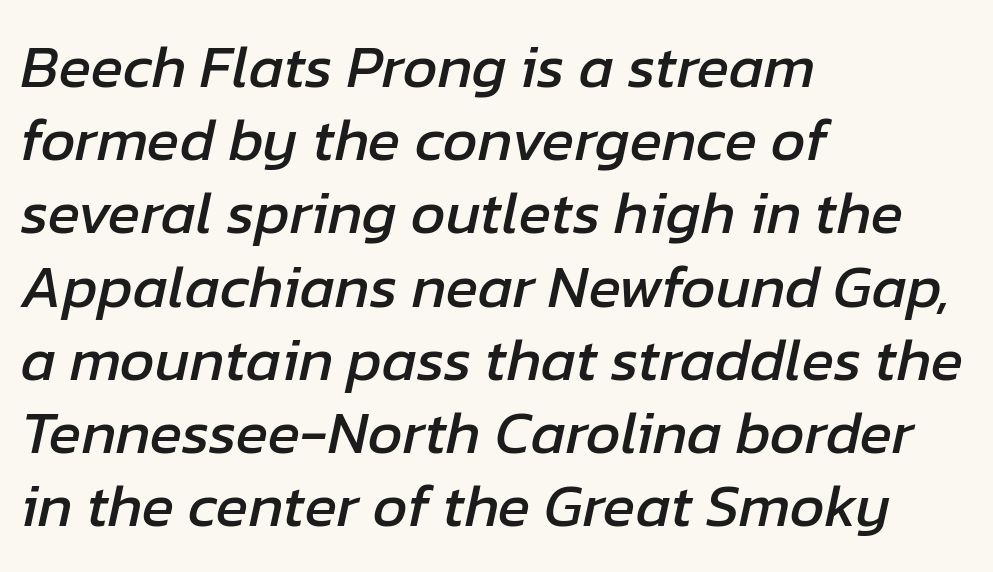
{"italic": "yes", "lean": "right", "slant_degrees": 12, "width": "normal", "stroke_contrast": "low", "x_height": "medium", "monospaced": "no", "underline": "no", "align": "left", "line_spacing_ratio": 1.22, "letter_spacing": "normal", "letter_spacing_em": 0.0, "glyph_px": 60}
